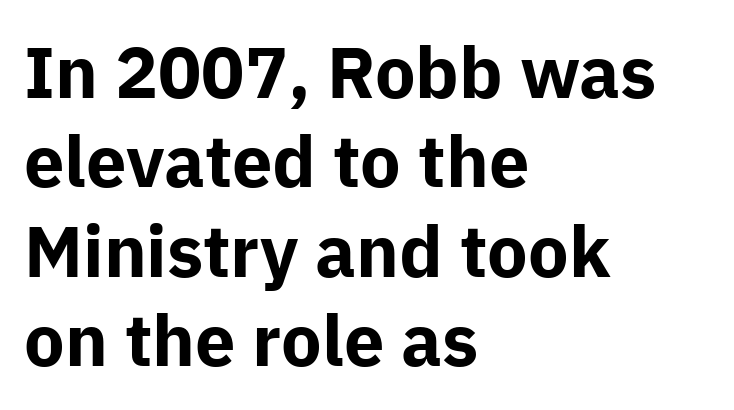
The image shows 72 px bold sans-serif type, upright; set left-aligned, line spacing 1.24x, normal letter spacing, not underlined; low stroke contrast and a medium x-height.
